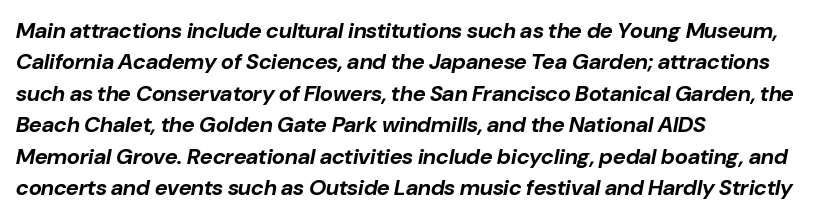
{"italic": "yes", "lean": "right", "slant_degrees": 10, "bold": "yes", "underline": "no", "align": "left", "line_spacing": "normal", "line_spacing_ratio": 1.43, "letter_spacing": "normal", "letter_spacing_em": 0.0, "glyph_px": 22}
